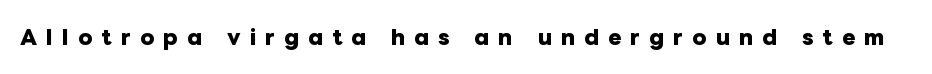
{"italic": "no", "bold": "yes", "underline": "no", "letter_spacing": "wide", "letter_spacing_em": 0.46, "glyph_px": 20}
